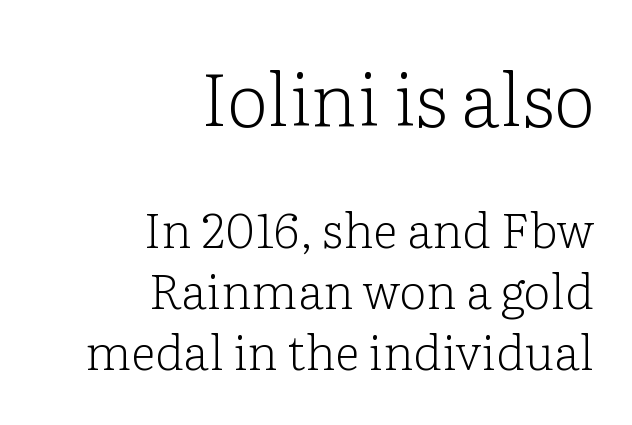
Q: Is the text bold? A: No.
Q: Is the text italic (slanted)? A: No, it is upright.
Q: Is the typeface a serif or a sans-serif typeface? A: Serif.
Q: Is the text underlined? A: No.
Q: How is the paragraph aligned? A: Right-aligned.
Q: Is the spacing between letters normal or unusually wide? A: Normal.
Q: Is the spacing between lines tight, normal or loose? A: Normal.
Q: Which block of text is set in a larger size, the first (top) or the second (bottom)? A: The first (top) one.
Q: Width (condensed, normal, or wide)? A: Normal.
Q: Stroke contrast? A: Low.
Q: x-height? A: Medium.
Q: Monospaced? A: No.
